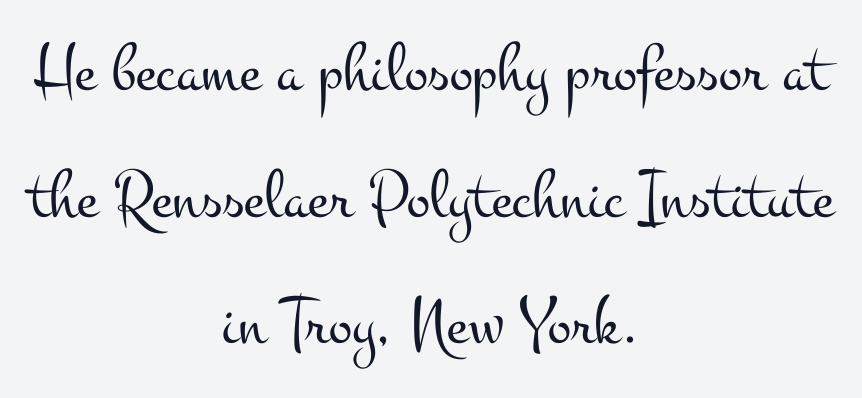
Q: Is the text bold? A: No.
Q: Is the text italic (slanted)? A: Yes.
Q: Is the typeface a serif or a sans-serif typeface? A: Serif.
Q: Is the text underlined? A: No.
Q: How is the paragraph aligned? A: Centered.
Q: Is the spacing between letters normal or unusually wide? A: Normal.
Q: Width (condensed, normal, or wide)? A: Wide.
Q: Stroke contrast? A: Medium.
Q: x-height? A: Small.
Q: Monospaced? A: No.
